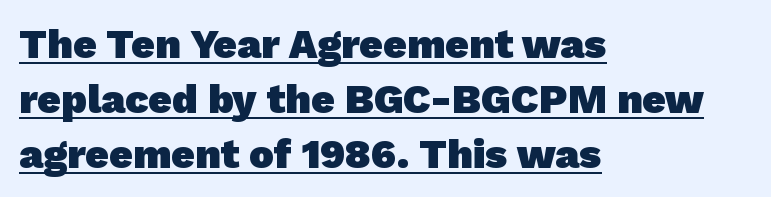
What stands out about the letter spacing? Nothing — it is the standard amount. Serif or sans? Sans — the stroke terminals are bare. Proportional: the letters do not fall into vertical columns. Caption: bold face, heavy strokes. Glance below the letters and you will spot a drawn line.
